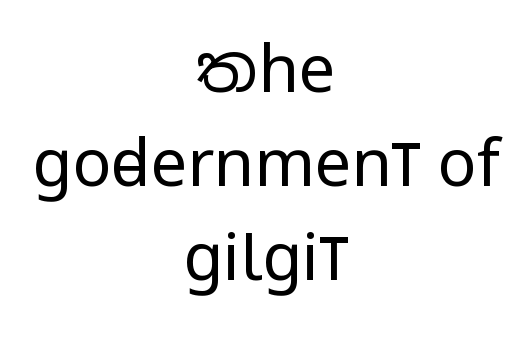
The zone under the glyphs is completely vacant. Letter spacing: default. No feet cap the strokes, marking this as sans-serif type. Leftover space on each line is divided equally before and after the words. On a weight scale, this lands at 450 or below.
